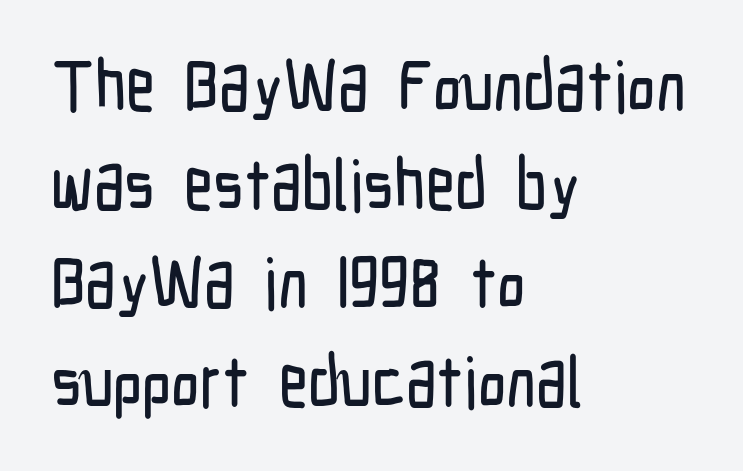
Q: Is the text italic (slanted)? A: No, it is upright.
Q: Is the typeface a serif or a sans-serif typeface? A: Sans-serif.
Q: Is the text underlined? A: No.
Q: How is the paragraph aligned? A: Left-aligned.
Q: Is the spacing between letters normal or unusually wide? A: Normal.
Q: Is the spacing between lines tight, normal or loose? A: Normal.
Q: Width (condensed, normal, or wide)? A: Condensed.
Q: Stroke contrast? A: Low.
Q: x-height? A: Medium.
Q: Monospaced? A: No.
